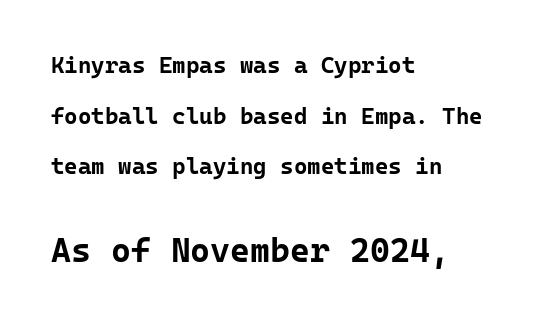
The image shows 34 px bold sans-serif type, upright, monospaced; set left-aligned, loose line spacing (2.2x), normal letter spacing, not underlined; the second (bottom) block is 1.48x larger; low stroke contrast and a medium x-height.
